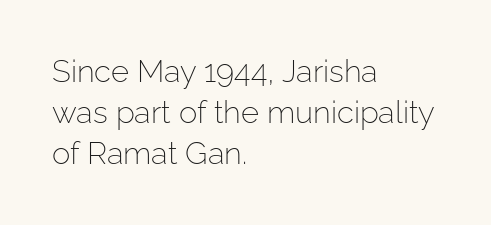
Q: Is the text bold? A: No.
Q: Is the text italic (slanted)? A: No, it is upright.
Q: Is the typeface a serif or a sans-serif typeface? A: Sans-serif.
Q: Is the text underlined? A: No.
Q: How is the paragraph aligned? A: Left-aligned.
Q: Is the spacing between letters normal or unusually wide? A: Normal.
Q: Is the spacing between lines tight, normal or loose? A: Normal.
Q: Width (condensed, normal, or wide)? A: Normal.
Q: Stroke contrast? A: Low.
Q: x-height? A: Medium.
Q: Monospaced? A: No.
